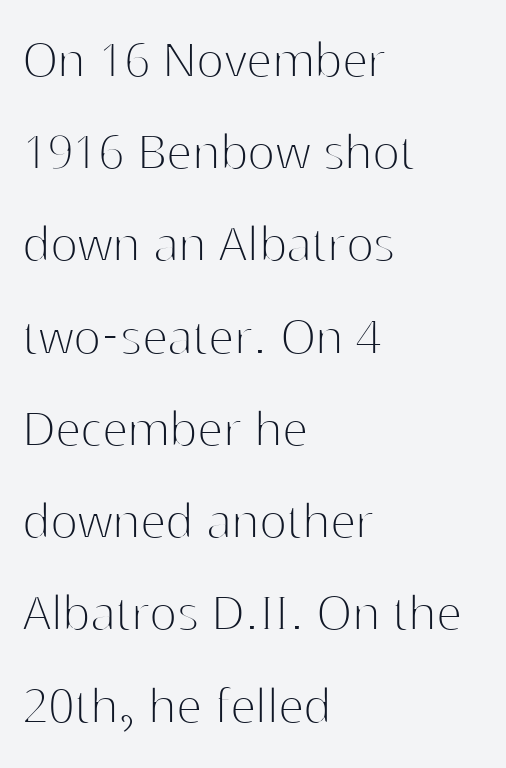
Does the type have serifs? No, each stem ends abruptly. Every stem runs plumb, perpendicular to the baseline. Is the stroke heavy? The answer is a plain regular-or-lighter. Compared with typical body copy, the letter spacing here is the same.
